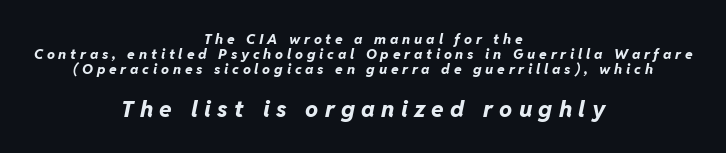
{"italic": "yes", "lean": "right", "slant_degrees": 11, "bold": "yes", "underline": "no", "align": "center", "line_spacing": "tight", "line_spacing_ratio": 1.08, "letter_spacing": "wide", "letter_spacing_em": 0.27, "larger_block": "second", "size_ratio": 1.64, "glyph_px": 23}
